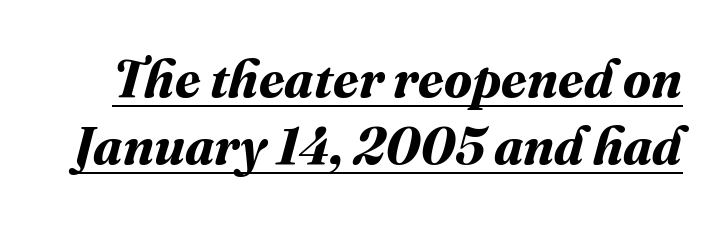
The image shows 52 px bold type; set normal line spacing (1.29x), normal letter spacing, underlined; medium stroke contrast and a medium x-height.
